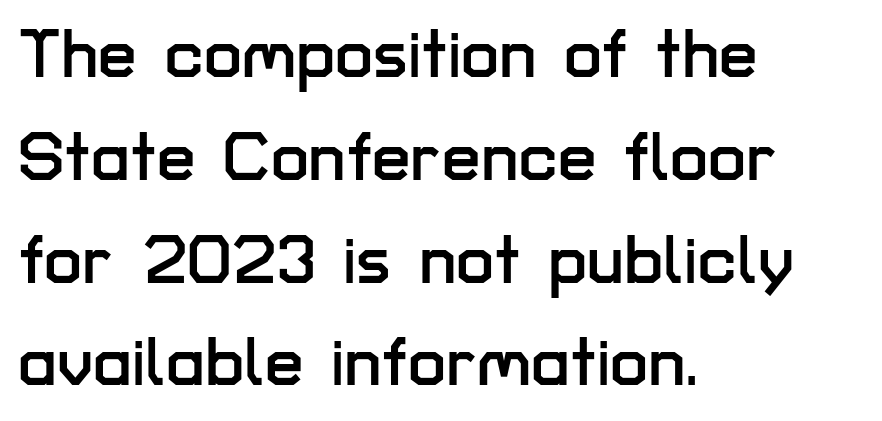
Style check: upright. You could not count columns in this text — the font is proportionally spaced. A normal amount of white space separates one row of letters from the next. Observe the absence of serifs on each vertical stroke in this sample.
